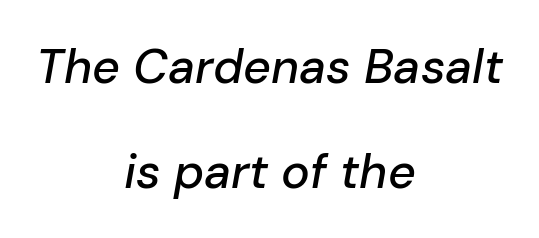
{"italic": "yes", "lean": "right", "slant_degrees": 10, "width": "normal", "stroke_contrast": "low", "x_height": "medium", "monospaced": "no", "underline": "no", "align": "center", "line_spacing": "loose", "line_spacing_ratio": 2.18, "letter_spacing": "normal", "letter_spacing_em": 0.0, "glyph_px": 48}
